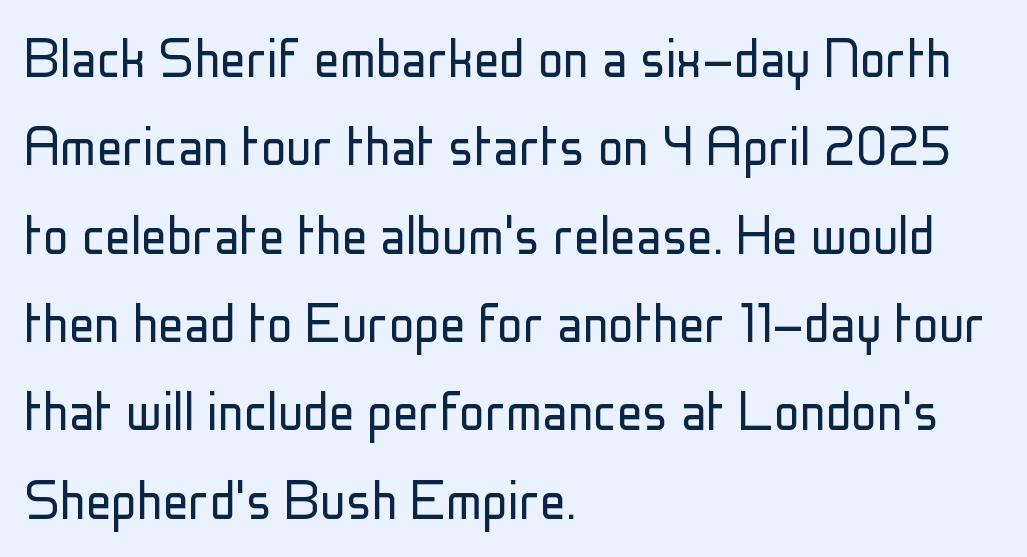
Here the glyphs are tracked normally, forming tight word shapes. Unlike italic type, these characters show no tilt at all. A light-to-regular cut is what we see here. The lines sit at an ordinary, default distance from one another.
